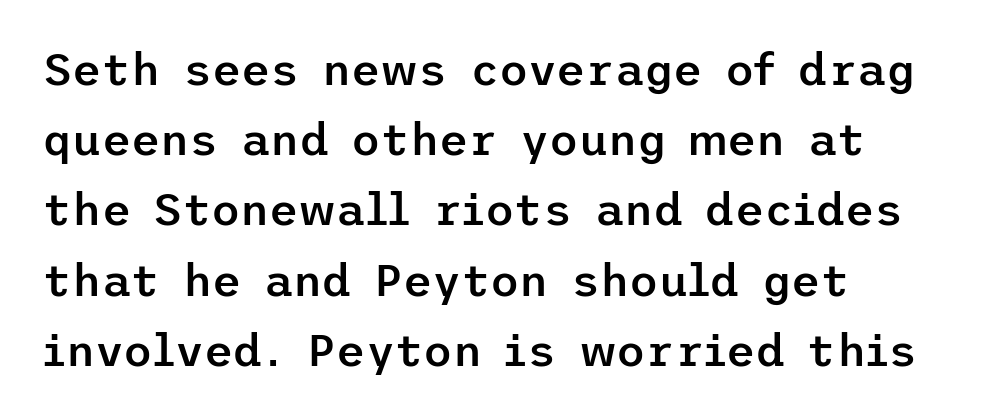
You could call the tracking neutral — neither tight nor loose. Bold? Not quite — semibold, heavier than regular but stopping short. One glance says typical: line gaps are just what's usual. Descenders hang freely into open space. Nope, not italic — everything's standing straight.
